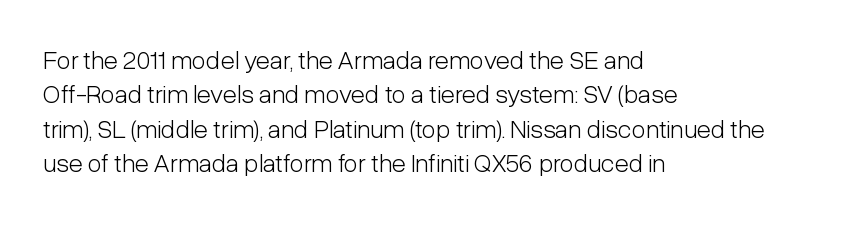
Leftover space on each line is placed entirely after the last word. Notice how the stems are strictly vertical — no italics here. The rendering uses a moderate line-height, typical for paragraphs. Underlining? Definitely not there. A light-to-regular cut is what we see here.
